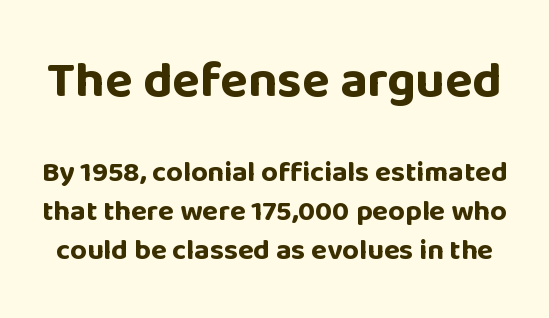
Typographically, this falls in the sans-serif category. These lines keep a tight, regular rhythm from letter to letter. The area under the type is left untouched. Looks like regular typesetting: each glyph gets only the width it needs. The initial chunk of copy outweighs the following chunk in type size.
